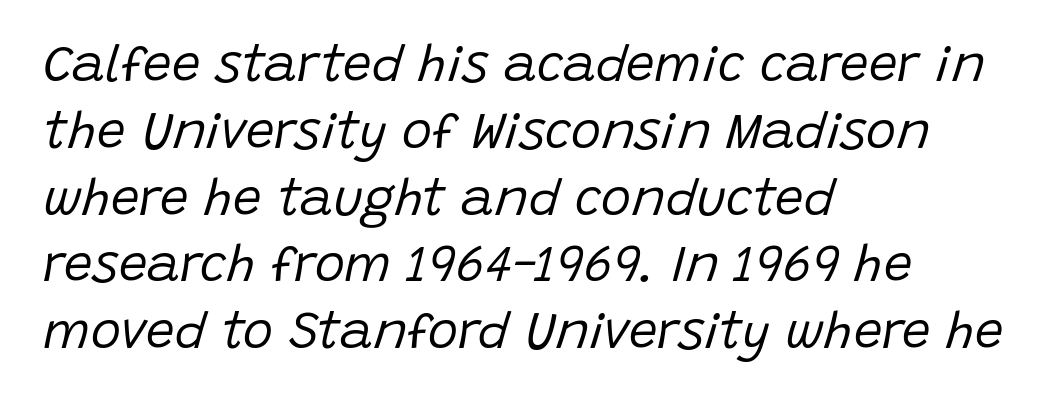
Honestly, the row spacing looks completely unremarkable. Note the varied advance widths — an 'i' is clearly narrower than an 'm'. Caption: standard tracking, unaltered. The words here are not underlined. Reading down the block, your eye returns to a fixed left position each line.
